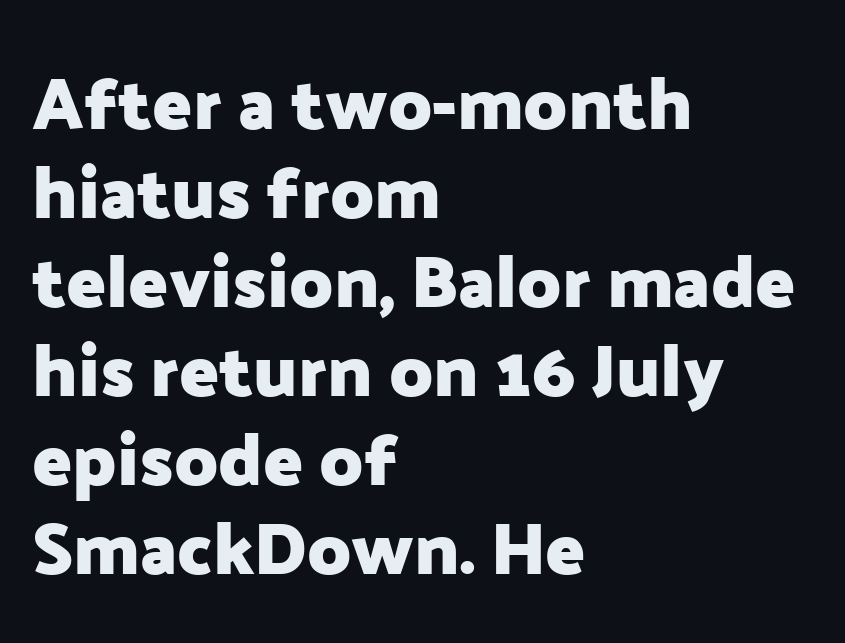
Q: Is the text bold? A: Yes.
Q: Is the text italic (slanted)? A: No, it is upright.
Q: Is the typeface a serif or a sans-serif typeface? A: Sans-serif.
Q: Is the text underlined? A: No.
Q: How is the paragraph aligned? A: Left-aligned.
Q: Is the spacing between letters normal or unusually wide? A: Normal.
Q: Width (condensed, normal, or wide)? A: Normal.
Q: Stroke contrast? A: Low.
Q: x-height? A: Medium.
Q: Monospaced? A: No.
